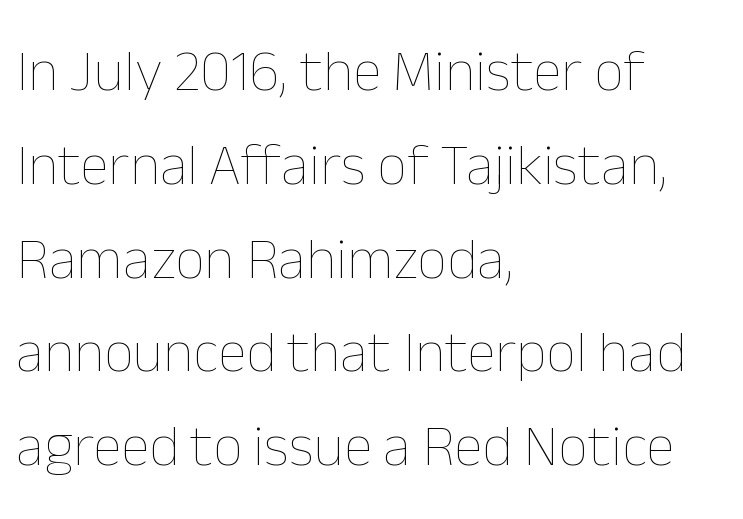
{"italic": "no", "bold": "no", "weight": "thin", "width": "normal", "stroke_contrast": "low", "x_height": "medium", "monospaced": "no", "underline": "no", "align": "left", "line_spacing": "normal", "line_spacing_ratio": 1.59, "letter_spacing": "normal", "letter_spacing_em": 0.0, "glyph_px": 59}
